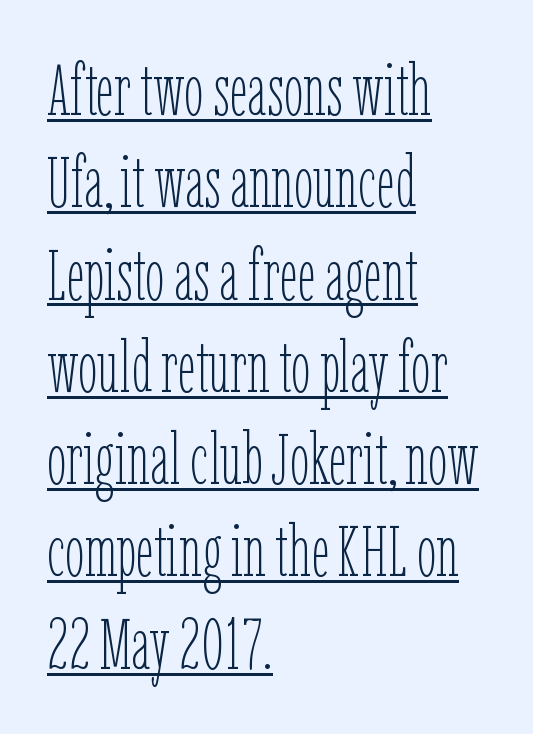
Left-aligned paragraph, ragged on the right. Each letter keeps its own natural width here, so spacing adapts to shape. Is the letter spacing exaggerated? No — it looks like the ordinary default. The cut favours lightness, reaching ordinary text weight at its darkest. If you measured baseline to baseline, you'd find a middling distance. Posture: vertical.
